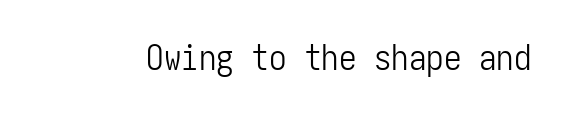
Q: Is the text bold? A: No.
Q: Is the text italic (slanted)? A: No, it is upright.
Q: Is the typeface a serif or a sans-serif typeface? A: Sans-serif.
Q: Is the text underlined? A: No.
Q: Is the spacing between letters normal or unusually wide? A: Normal.
Q: Width (condensed, normal, or wide)? A: Condensed.
Q: Stroke contrast? A: Low.
Q: x-height? A: Medium.
